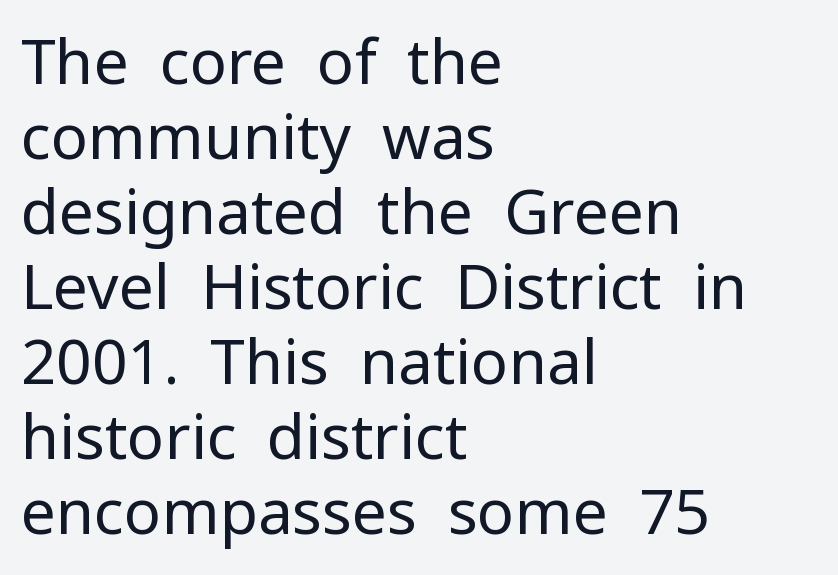
Q: Is the text bold? A: No.
Q: Is the text italic (slanted)? A: No, it is upright.
Q: Is the typeface a serif or a sans-serif typeface? A: Sans-serif.
Q: Is the text underlined? A: No.
Q: How is the paragraph aligned? A: Left-aligned.
Q: Is the spacing between letters normal or unusually wide? A: Normal.
Q: Width (condensed, normal, or wide)? A: Normal.
Q: Stroke contrast? A: Low.
Q: x-height? A: Medium.
Q: Monospaced? A: No.
